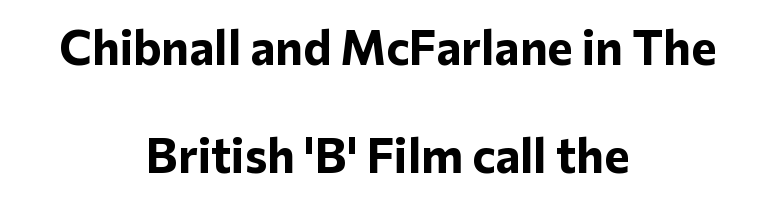
Q: Is the text bold? A: Yes.
Q: Is the text italic (slanted)? A: No, it is upright.
Q: Is the typeface a serif or a sans-serif typeface? A: Sans-serif.
Q: Is the text underlined? A: No.
Q: How is the paragraph aligned? A: Centered.
Q: Is the spacing between letters normal or unusually wide? A: Normal.
Q: Is the spacing between lines tight, normal or loose? A: Loose.
Q: Width (condensed, normal, or wide)? A: Normal.
Q: Stroke contrast? A: Low.
Q: x-height? A: Medium.
Q: Monospaced? A: No.
